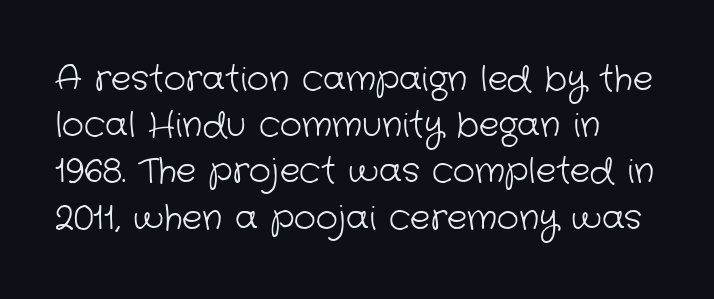
{"serif": "no", "bold": "no", "weight": "light", "width": "normal", "stroke_contrast": "low", "x_height": "medium", "monospaced": "no", "underline": "no", "line_spacing": "normal", "line_spacing_ratio": 1.36, "letter_spacing": "normal", "letter_spacing_em": 0.0, "glyph_px": 34}
